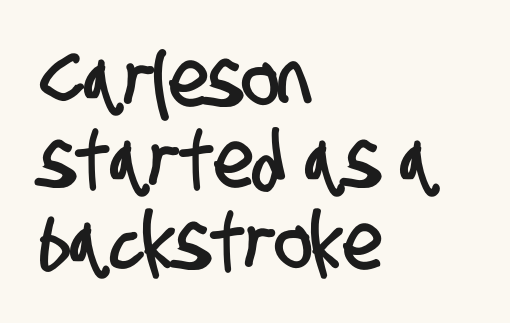
{"serif": "no", "width": "condensed", "stroke_contrast": "low", "x_height": "large", "monospaced": "no", "underline": "no", "align": "left", "line_spacing": "tight", "line_spacing_ratio": 1.03, "letter_spacing": "normal", "letter_spacing_em": 0.0, "glyph_px": 79}
